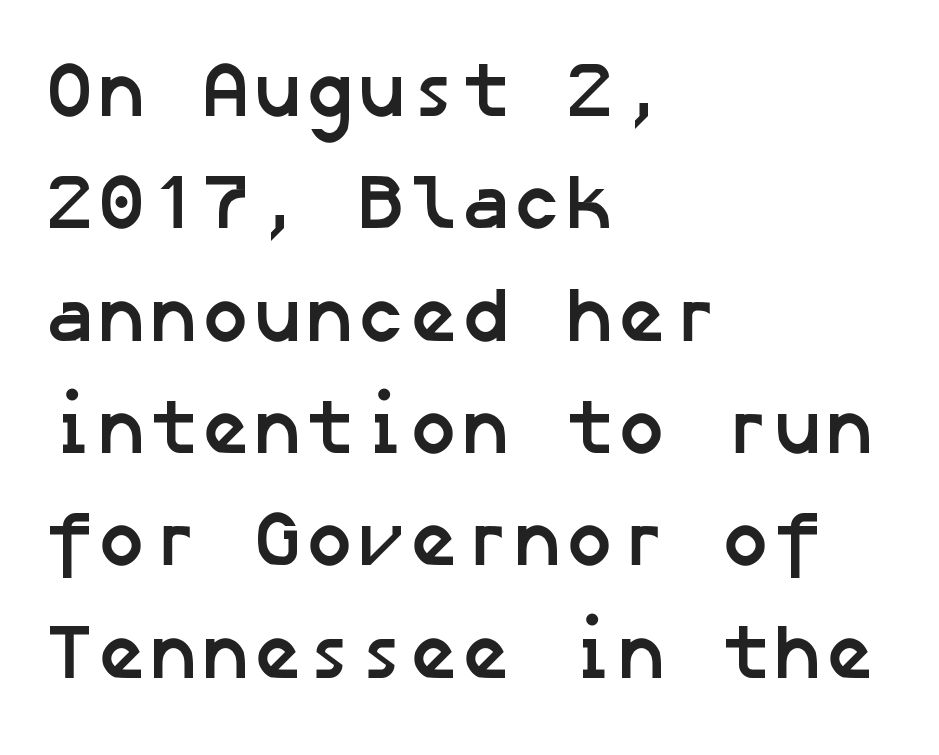
The image shows 78 px semibold sans-serif type; set left-aligned, normal line spacing (1.44x), normal letter spacing, not underlined; low stroke contrast and a medium x-height.
